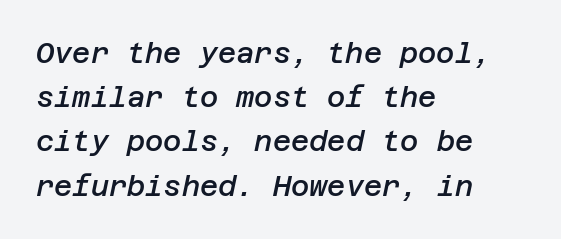
The image shows 28 px semibold type, italic (leaning right); set left-aligned, normal line spacing (1.58x), normal letter spacing, not underlined; low stroke contrast and a large x-height.
